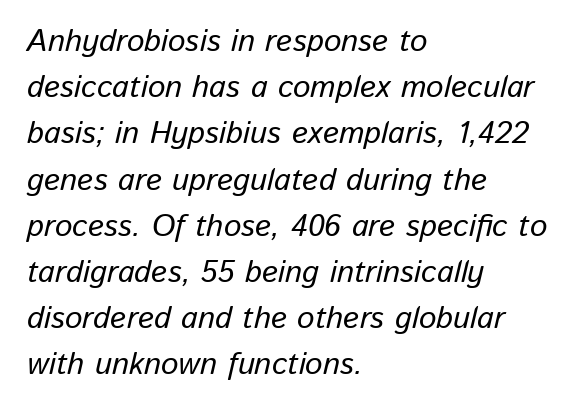
{"italic": "yes", "lean": "right", "slant_degrees": 13, "width": "normal", "stroke_contrast": "low", "x_height": "medium", "monospaced": "no", "underline": "no", "align": "left", "line_spacing": "normal", "line_spacing_ratio": 1.49, "letter_spacing": "normal", "letter_spacing_em": 0.0, "glyph_px": 31}
